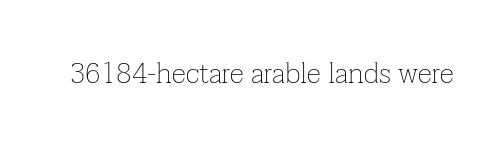
These lines were composed using upright roman letters. Stroke terminals: seriffed. Underline: absent. A quiet, ordinary-to-light weight characterises the typeface. Glyph-to-glyph distance matches everyday printed text.
